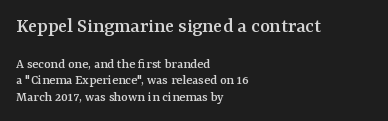
Q: Is the text italic (slanted)? A: No, it is upright.
Q: Is the text underlined? A: No.
Q: How is the paragraph aligned? A: Left-aligned.
Q: Is the spacing between letters normal or unusually wide? A: Normal.
Q: Which block of text is set in a larger size, the first (top) or the second (bottom)? A: The first (top) one.
